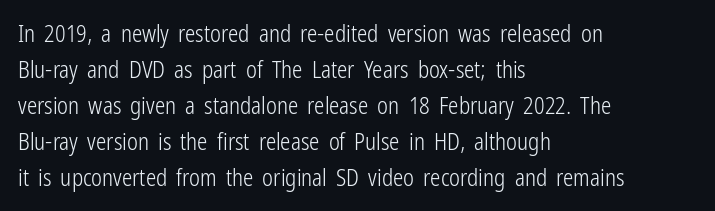
The foot of each line stays bare and open. It's the straight-up-and-down kind of type. The gaps between neighbouring characters are ordinary and unremarkable. A normal amount of white space separates one row of letters from the next. Typeset ragged right — the left edge is the straight one. Is the stroke heavy? The answer is a plain regular-or-lighter.
